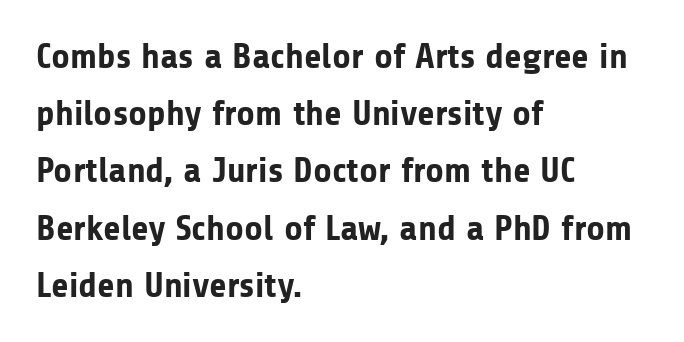
Q: Is the text bold? A: Yes.
Q: Is the text italic (slanted)? A: No, it is upright.
Q: Is the typeface a serif or a sans-serif typeface? A: Sans-serif.
Q: Is the text underlined? A: No.
Q: How is the paragraph aligned? A: Left-aligned.
Q: Is the spacing between letters normal or unusually wide? A: Normal.
Q: Is the spacing between lines tight, normal or loose? A: Normal.
Q: Width (condensed, normal, or wide)? A: Normal.
Q: Stroke contrast? A: Low.
Q: x-height? A: Medium.
Q: Monospaced? A: No.
